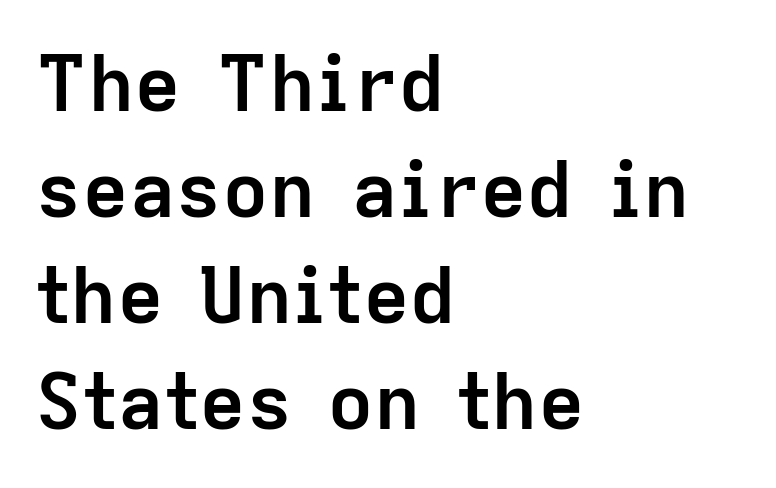
Q: Is the text bold? A: Yes.
Q: Is the text italic (slanted)? A: No, it is upright.
Q: Is the typeface a serif or a sans-serif typeface? A: Sans-serif.
Q: Is the text underlined? A: No.
Q: How is the paragraph aligned? A: Left-aligned.
Q: Is the spacing between letters normal or unusually wide? A: Normal.
Q: Is the spacing between lines tight, normal or loose? A: Normal.
Q: Width (condensed, normal, or wide)? A: Normal.
Q: Stroke contrast? A: Low.
Q: x-height? A: Medium.
Q: Monospaced? A: No.
